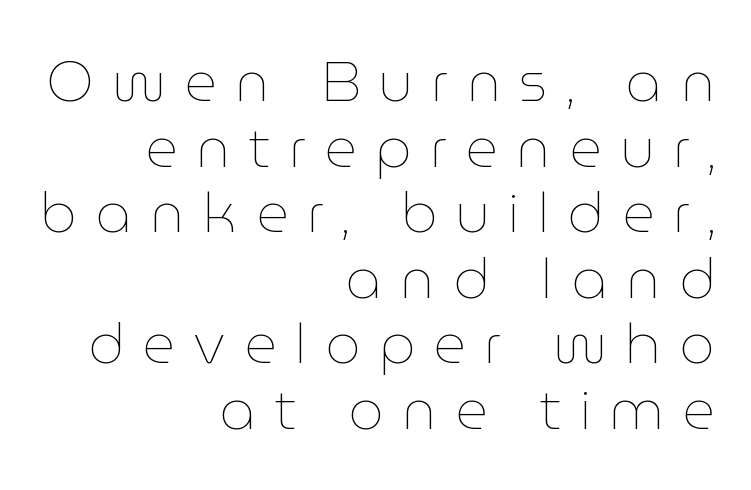
{"italic": "no", "bold": "no", "weight": "thin", "width": "normal", "stroke_contrast": "low", "x_height": "medium", "monospaced": "no", "underline": "no", "align": "right", "line_spacing_ratio": 1.17, "letter_spacing": "wide", "letter_spacing_em": 0.33, "glyph_px": 56}
